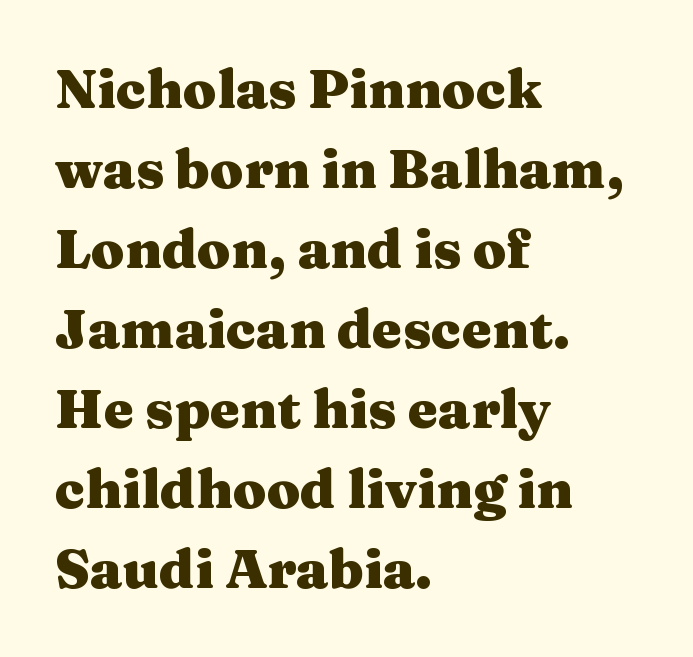
The image shows 54 px heavy, wide serif type, upright; set left-aligned, normal line spacing (1.48x), normal letter spacing, not underlined; medium stroke contrast and a medium x-height.
